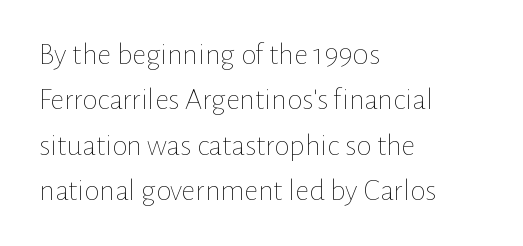
The image shows 31 px thin type, upright; set left-aligned, normal line spacing (1.46x), normal letter spacing, not underlined; low stroke contrast and a medium x-height.
